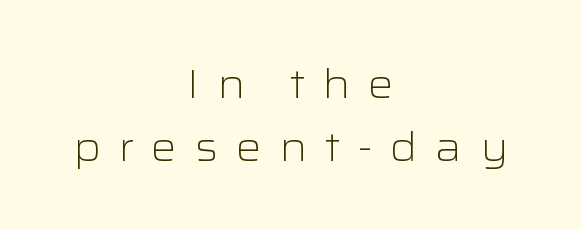
{"serif": "no", "italic": "no", "bold": "no", "weight": "light", "width": "wide", "stroke_contrast": "low", "x_height": "medium", "monospaced": "no", "underline": "no", "align": "center", "line_spacing": "normal", "line_spacing_ratio": 1.53, "letter_spacing": "wide", "letter_spacing_em": 0.42, "glyph_px": 41}
